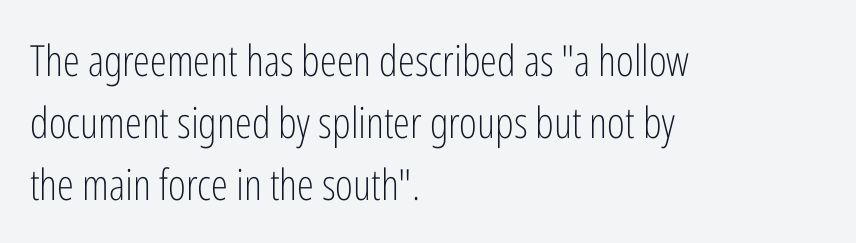
{"serif": "no", "italic": "no", "bold": "no", "weight": "light", "width": "condensed", "stroke_contrast": "low", "x_height": "medium", "monospaced": "no", "underline": "no", "align": "left", "line_spacing": "normal", "line_spacing_ratio": 1.44, "letter_spacing": "normal", "letter_spacing_em": 0.0, "glyph_px": 43}
